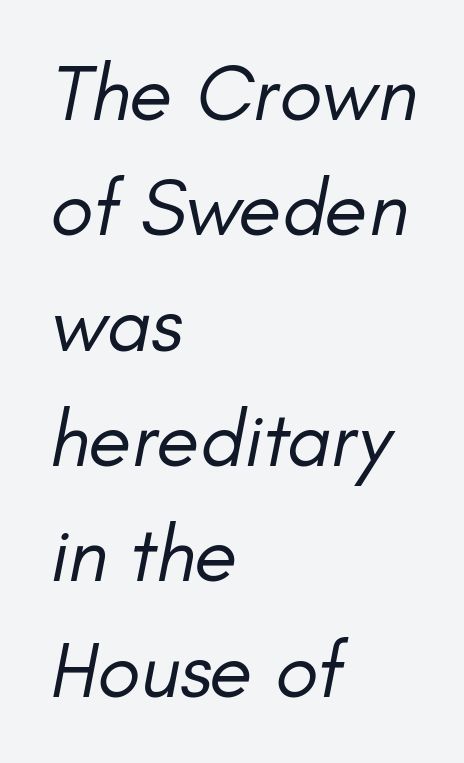
Line beginnings align vertically; line endings do not. The strip under each line holds only bare page. The passage shown leans; its letterforms are oblique. Does extra space separate the letters? No, they use regular spacing. Think of a printed novel: that variable character pitch is what you see here. Bold? No — there's no thickening of the strokes.
